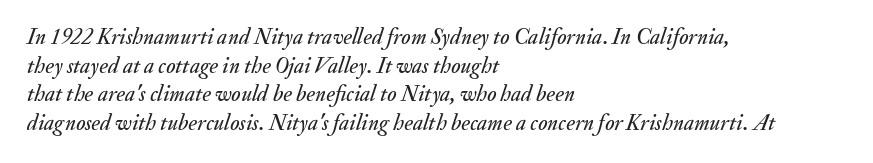
The image shows 22 px text type, italic (leaning right); set left-aligned, normal line spacing (1.3x), normal letter spacing, not underlined.
